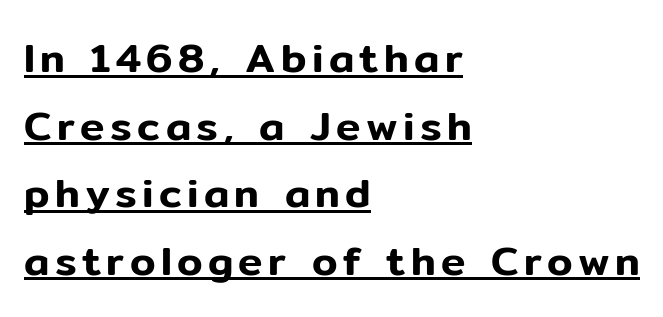
The block of text has a typical density, with ordinary space between rows. Each line starts at the same left margin while the right side varies. Underline: present. To sum up the face: it is a sans, with no serifs. It's the straight-up-and-down kind of type. You could not count columns in this text — the font is proportionally spaced.
